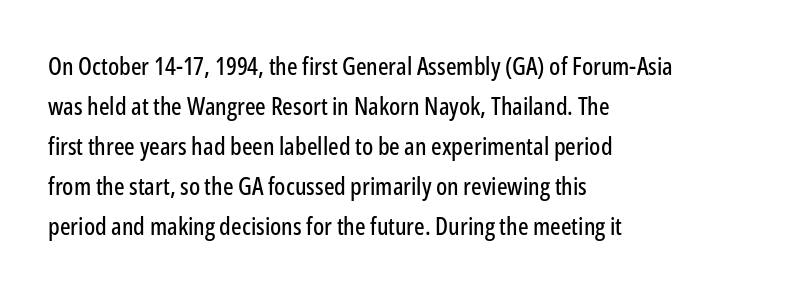
{"italic": "no", "underline": "no", "align": "left", "line_spacing": "normal", "line_spacing_ratio": 1.6, "letter_spacing": "normal", "letter_spacing_em": 0.0, "glyph_px": 25}
